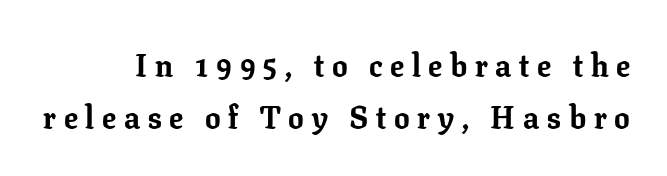
The image shows 31 px bold serif type, upright; set normal line spacing (1.67x), unusually wide letter spacing (+0.25 em), not underlined; low stroke contrast and a medium x-height.
